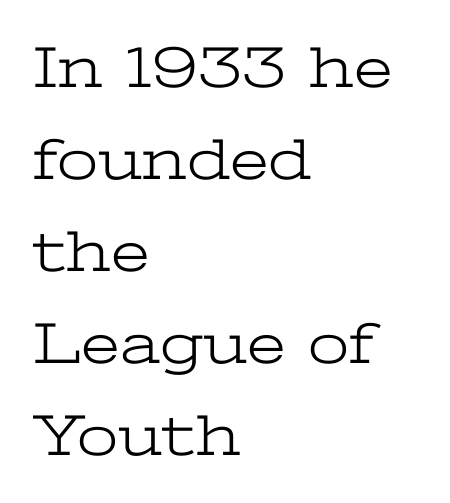
{"serif": "yes", "italic": "no", "bold": "no", "weight": "light", "width": "wide", "stroke_contrast": "low", "x_height": "medium", "monospaced": "no", "underline": "no", "align": "left", "line_spacing": "normal", "line_spacing_ratio": 1.56, "letter_spacing": "normal", "letter_spacing_em": 0.0, "glyph_px": 59}
